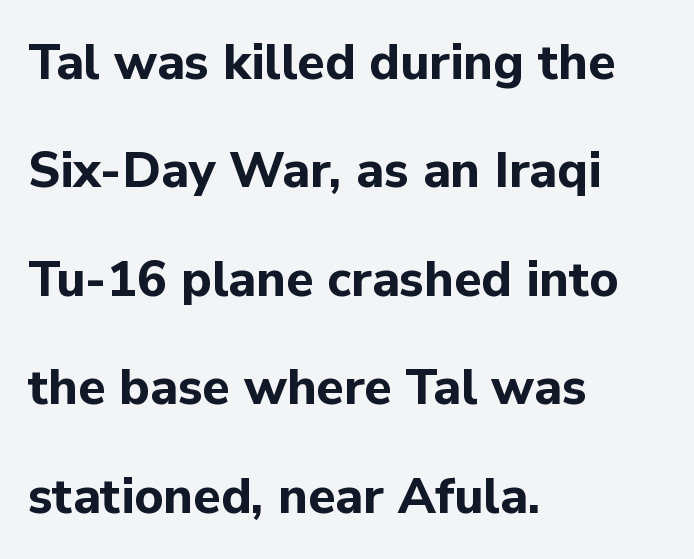
Q: Is the text bold? A: Yes.
Q: Is the text italic (slanted)? A: No, it is upright.
Q: Is the typeface a serif or a sans-serif typeface? A: Sans-serif.
Q: Is the text underlined? A: No.
Q: How is the paragraph aligned? A: Left-aligned.
Q: Is the spacing between letters normal or unusually wide? A: Normal.
Q: Is the spacing between lines tight, normal or loose? A: Loose.
Q: Width (condensed, normal, or wide)? A: Normal.
Q: Stroke contrast? A: Low.
Q: x-height? A: Medium.
Q: Monospaced? A: No.
